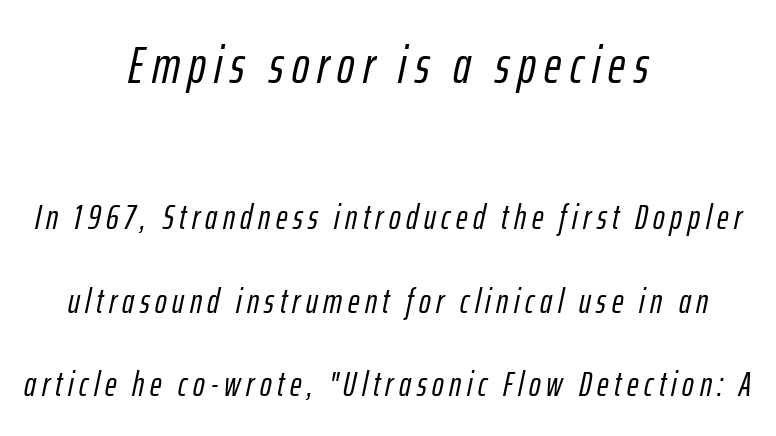
The image shows 52 px condensed type, italic (leaning right); set centered, loose line spacing (2.39x), not underlined; the first (top) block is 1.49x larger; low stroke contrast and a medium x-height.
